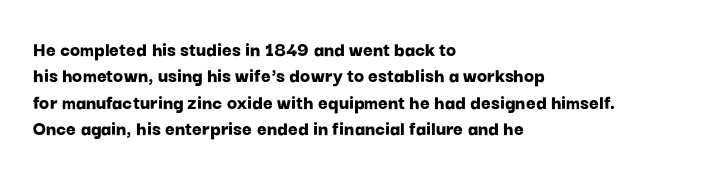
What weight is shown? A full bold with thick strokes. The lettering holds an erect, upright posture throughout. Plain, unruled lines of type. The rendering keeps characters at their native spacing. Leading: standard.
